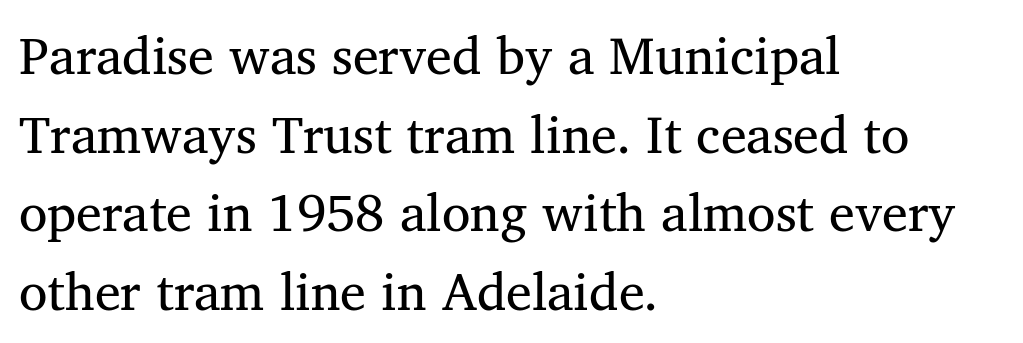
Q: Is the text bold? A: No.
Q: Is the typeface a serif or a sans-serif typeface? A: Serif.
Q: Is the text underlined? A: No.
Q: How is the paragraph aligned? A: Left-aligned.
Q: Is the spacing between letters normal or unusually wide? A: Normal.
Q: Is the spacing between lines tight, normal or loose? A: Normal.
Q: Width (condensed, normal, or wide)? A: Normal.
Q: Stroke contrast? A: Medium.
Q: x-height? A: Medium.
Q: Monospaced? A: No.
